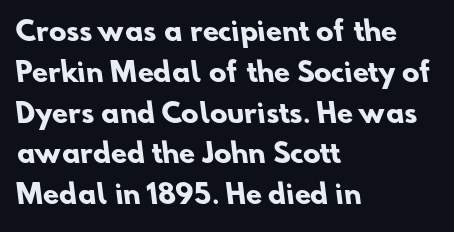
Plain, unruled lines of type. The passage shown has conventional tracking throughout. The paragraph has a hard left edge and a soft right edge. These lines sit exactly where default settings would place them. These lines carry a lot of weight — the face is fully bold.
